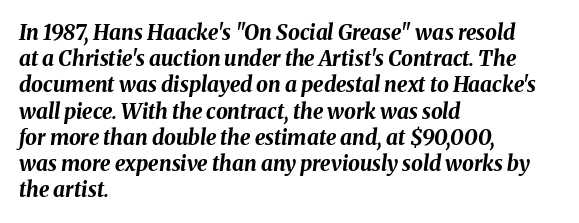
The string is rendered with underlining switched off. Heavy, bold letterforms. Slanted lettering throughout. This rendering leaves character spacing at its baseline value.
